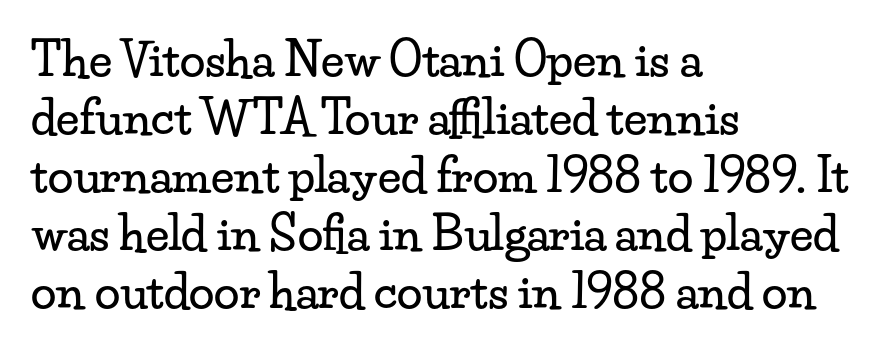
Nobody touched the tracking dial on this one. The setting favours the left margin, as ordinary paragraphs usually do. Leading: standard. The letters stand upright; this is a roman face. Nobody drew a line under any word here.
